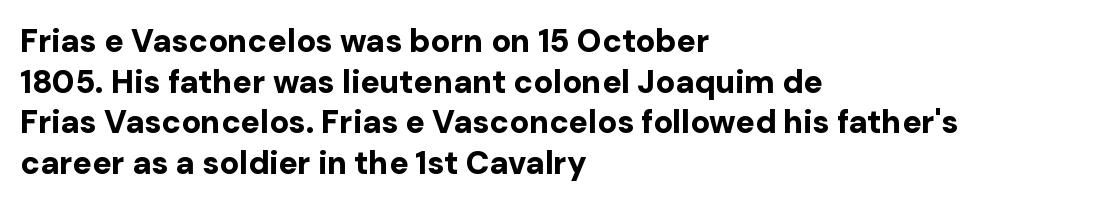
The image shows 32 px bold sans-serif type, upright; set left-aligned, normal line spacing (1.27x), normal letter spacing, not underlined; low stroke contrast and a medium x-height.
